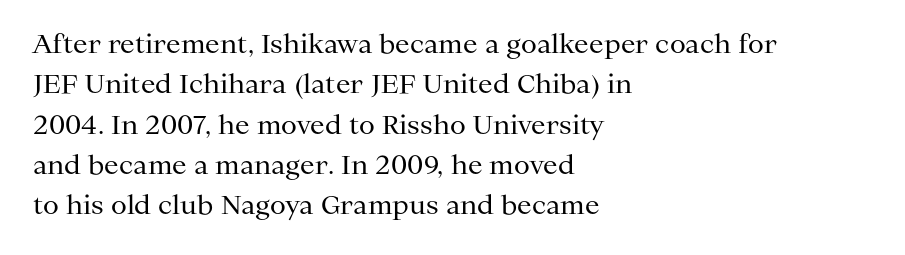
The image shows 26 px text type, upright; set left-aligned, normal line spacing (1.55x), normal letter spacing, not underlined.
